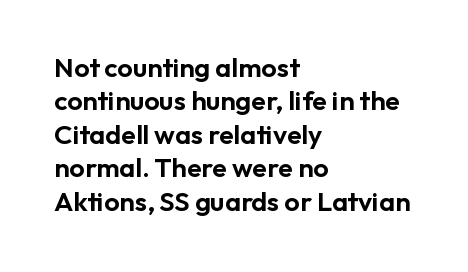
Q: Is the text italic (slanted)? A: No, it is upright.
Q: Is the text underlined? A: No.
Q: How is the paragraph aligned? A: Left-aligned.
Q: Is the spacing between letters normal or unusually wide? A: Normal.
